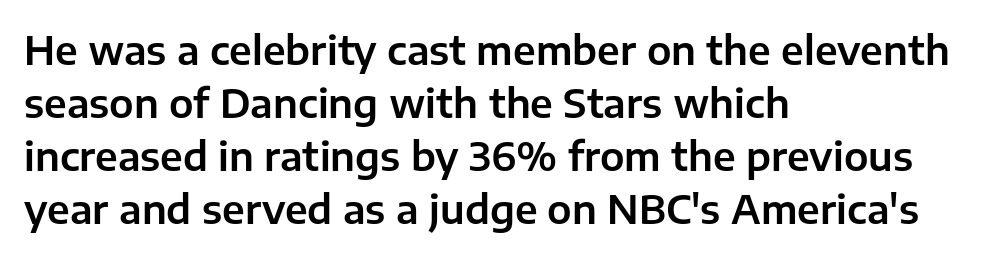
Q: Is the text italic (slanted)? A: No, it is upright.
Q: Is the typeface a serif or a sans-serif typeface? A: Sans-serif.
Q: Is the text underlined? A: No.
Q: How is the paragraph aligned? A: Left-aligned.
Q: Is the spacing between letters normal or unusually wide? A: Normal.
Q: Is the spacing between lines tight, normal or loose? A: Normal.
Q: Width (condensed, normal, or wide)? A: Normal.
Q: Stroke contrast? A: Low.
Q: x-height? A: Medium.
Q: Monospaced? A: No.
